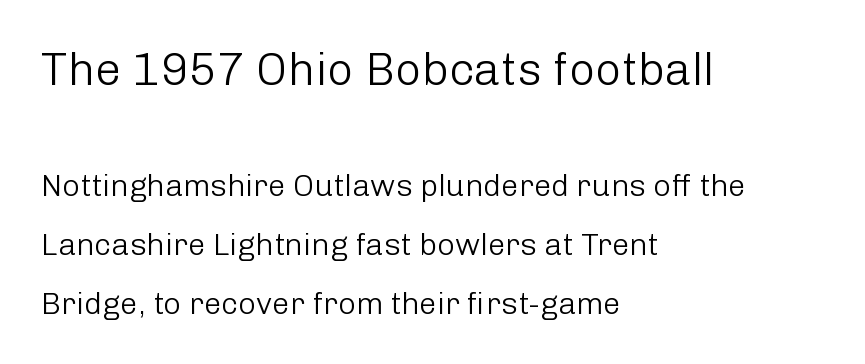
Q: Is the text bold? A: No.
Q: Is the text italic (slanted)? A: No, it is upright.
Q: Is the typeface a serif or a sans-serif typeface? A: Sans-serif.
Q: Is the text underlined? A: No.
Q: How is the paragraph aligned? A: Left-aligned.
Q: Is the spacing between letters normal or unusually wide? A: Normal.
Q: Is the spacing between lines tight, normal or loose? A: Loose.
Q: Which block of text is set in a larger size, the first (top) or the second (bottom)? A: The first (top) one.
Q: Width (condensed, normal, or wide)? A: Normal.
Q: Stroke contrast? A: Low.
Q: x-height? A: Medium.
Q: Monospaced? A: No.
